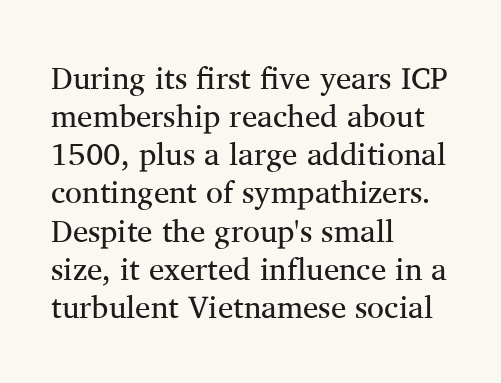
Q: Is the text bold? A: No.
Q: Is the text italic (slanted)? A: No, it is upright.
Q: Is the typeface a serif or a sans-serif typeface? A: Serif.
Q: Is the text underlined? A: No.
Q: How is the paragraph aligned? A: Left-aligned.
Q: Is the spacing between letters normal or unusually wide? A: Normal.
Q: Width (condensed, normal, or wide)? A: Normal.
Q: Stroke contrast? A: Medium.
Q: x-height? A: Medium.
Q: Monospaced? A: No.
